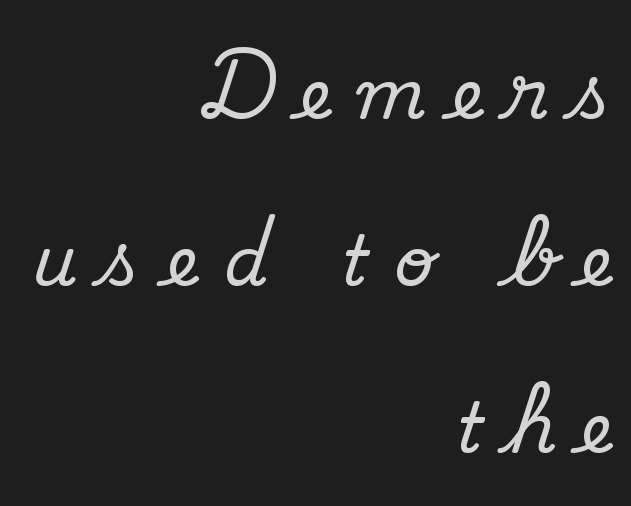
{"serif": "yes", "width": "normal", "stroke_contrast": "medium", "x_height": "small", "monospaced": "no", "underline": "no", "align": "right", "line_spacing": "loose", "line_spacing_ratio": 2.42, "letter_spacing": "wide", "letter_spacing_em": 0.38, "glyph_px": 69}
